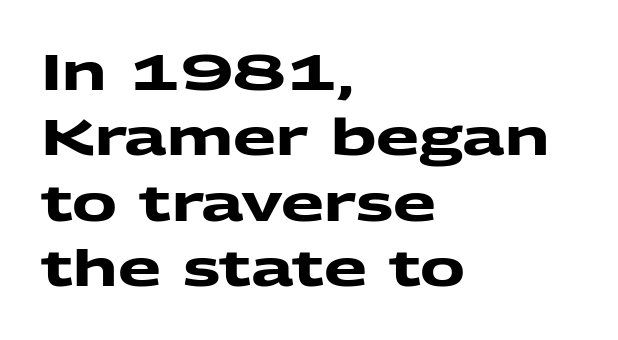
The image shows 50 px heavy, wide sans-serif type; set left-aligned, normal line spacing (1.31x), normal letter spacing, not underlined; medium stroke contrast and a medium x-height.
